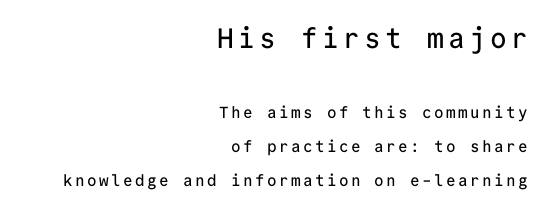
Q: Is the text italic (slanted)? A: No, it is upright.
Q: Is the typeface a serif or a sans-serif typeface? A: Sans-serif.
Q: Is the text underlined? A: No.
Q: How is the paragraph aligned? A: Right-aligned.
Q: Is the spacing between lines tight, normal or loose? A: Loose.
Q: Which block of text is set in a larger size, the first (top) or the second (bottom)? A: The first (top) one.
Q: Width (condensed, normal, or wide)? A: Normal.
Q: Stroke contrast? A: Low.
Q: x-height? A: Medium.
Q: Monospaced? A: Yes.
